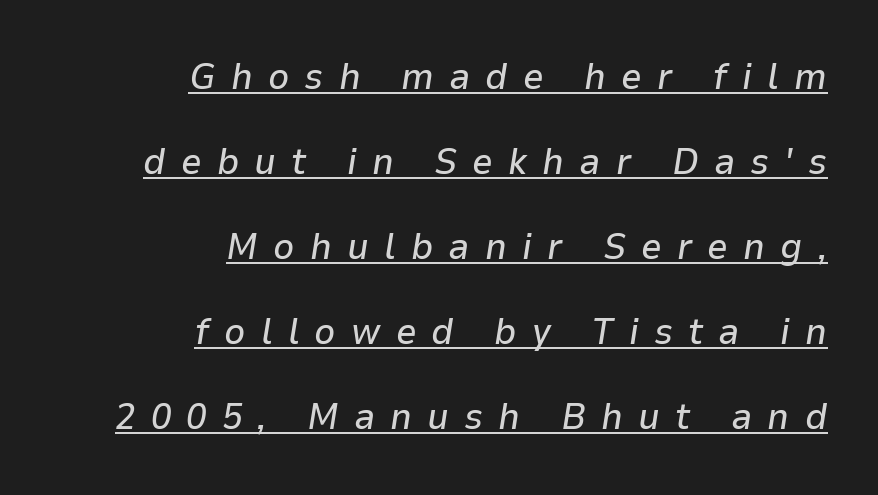
The image shows 37 px text type, italic (leaning right); set right-aligned, loose line spacing (2.3x), unusually wide letter spacing (+0.41 em), underlined; low stroke contrast and a medium x-height.
